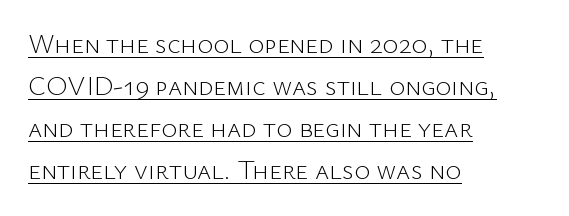
{"italic": "no", "bold": "no", "underline": "yes", "align": "left", "line_spacing": "normal", "line_spacing_ratio": 1.56, "letter_spacing": "normal", "letter_spacing_em": 0.0, "glyph_px": 27}
